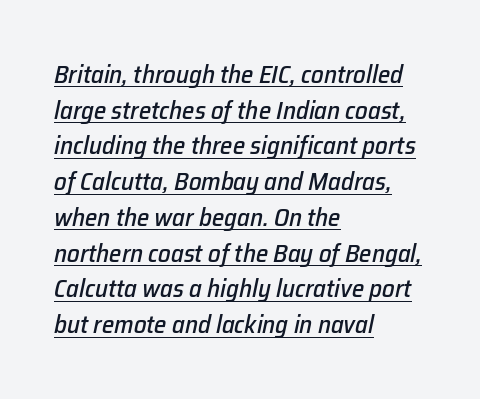
Q: Is the text italic (slanted)? A: Yes, it leans right by about 12 degrees.
Q: Is the text underlined? A: Yes.
Q: How is the paragraph aligned? A: Left-aligned.
Q: Is the spacing between letters normal or unusually wide? A: Normal.
Q: Is the spacing between lines tight, normal or loose? A: Normal.
